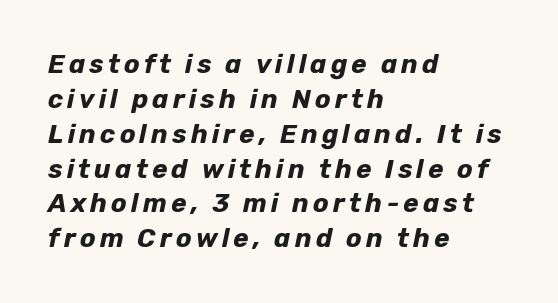
Q: Is the text bold? A: Yes.
Q: Is the text italic (slanted)? A: Yes, it leans right by about 12 degrees.
Q: Is the text underlined? A: No.
Q: How is the paragraph aligned? A: Left-aligned.
Q: Is the spacing between lines tight, normal or loose? A: Normal.
